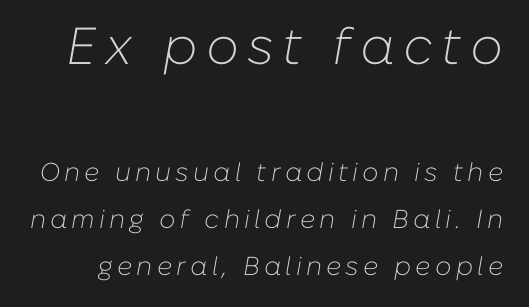
{"italic": "yes", "lean": "right", "slant_degrees": 10, "bold": "no", "weight": "light", "width": "normal", "stroke_contrast": "low", "x_height": "medium", "monospaced": "no", "underline": "no", "line_spacing_ratio": 1.81, "larger_block": "first", "size_ratio": 2.0, "glyph_px": 52}
